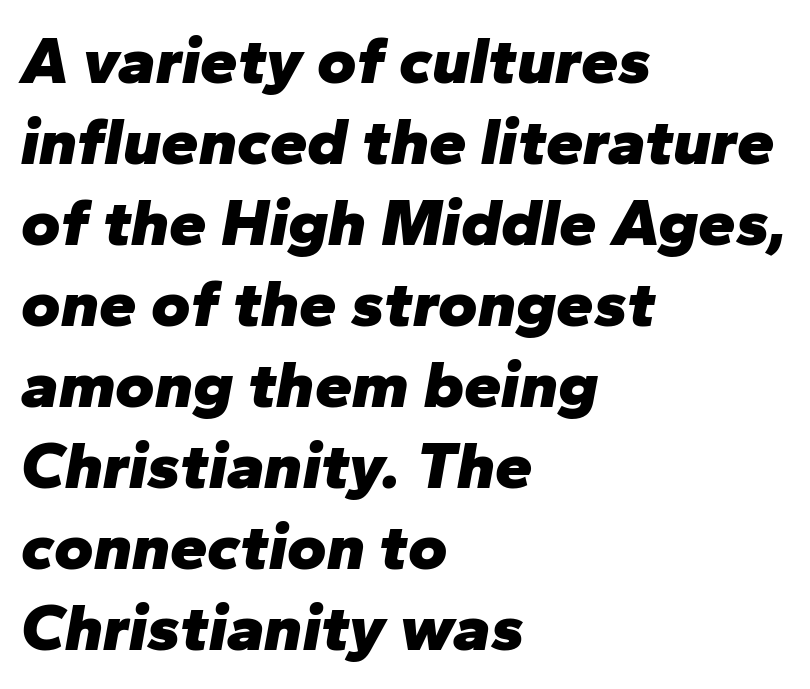
The image shows 67 px heavy type, italic (leaning right); set left-aligned, line spacing 1.21x, normal letter spacing, not underlined; low stroke contrast and a medium x-height.
